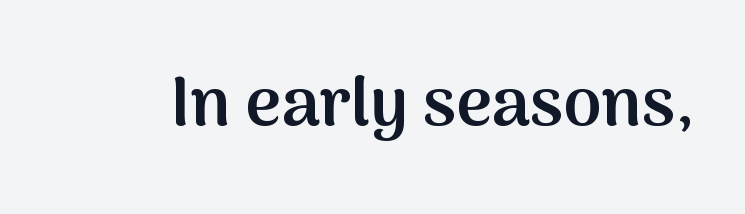
Is this a sans? Yes — the strokes have no serifs. Plain, unruled lines of type. It's the straight-up-and-down kind of type. A fair bit of extra ink — the face is semibold, not bold. Short note: letters normally spaced.
